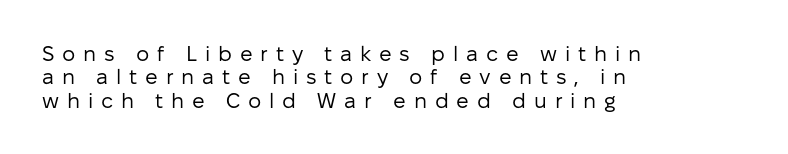
Q: Is the text bold? A: No.
Q: Is the text italic (slanted)? A: No, it is upright.
Q: Is the text underlined? A: No.
Q: How is the paragraph aligned? A: Left-aligned.
Q: Is the spacing between letters normal or unusually wide? A: Unusually wide.
Q: Is the spacing between lines tight, normal or loose? A: Tight.
